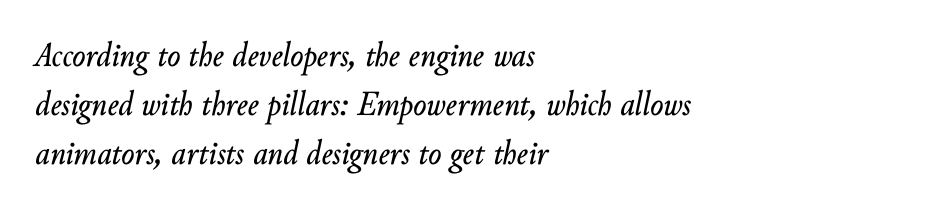
Q: Is the text italic (slanted)? A: Yes, it leans right by about 10 degrees.
Q: Is the text underlined? A: No.
Q: How is the paragraph aligned? A: Left-aligned.
Q: Is the spacing between letters normal or unusually wide? A: Normal.
Q: Is the spacing between lines tight, normal or loose? A: Normal.
Q: Width (condensed, normal, or wide)? A: Normal.
Q: Stroke contrast? A: Low.
Q: x-height? A: Small.
Q: Monospaced? A: No.
